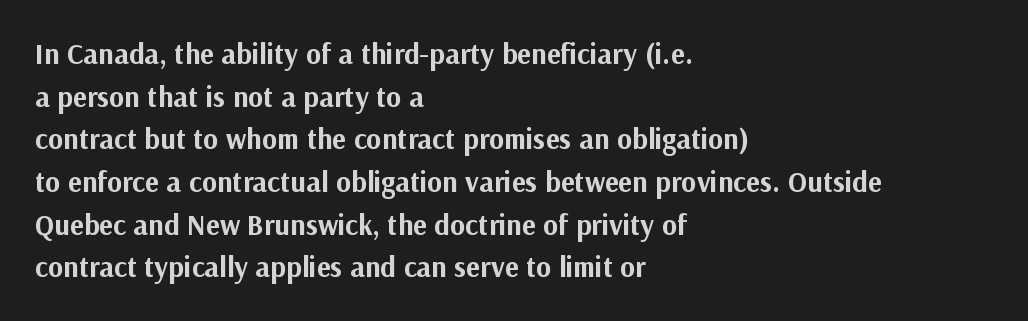
The image shows 29 px bold sans-serif type, upright; set left-aligned, normal line spacing (1.47x), normal letter spacing, not underlined; medium stroke contrast and a medium x-height.
